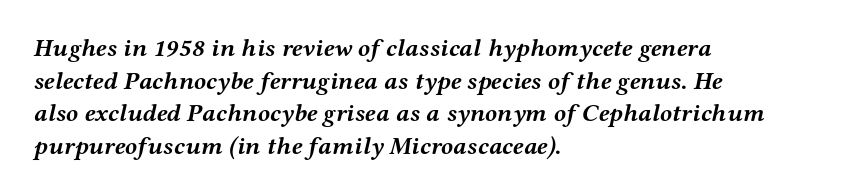
{"italic": "yes", "lean": "right", "slant_degrees": 12, "bold": "yes", "underline": "no", "align": "left", "line_spacing": "normal", "line_spacing_ratio": 1.31, "letter_spacing": "normal", "letter_spacing_em": 0.0, "glyph_px": 25}
